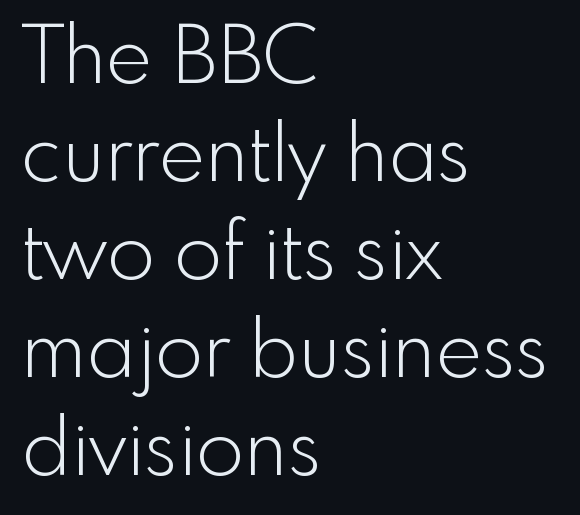
Any mark beneath the type? The region is blank. Standard letterfit; no display-style spreading of the glyphs. The letters advance in unequal steps, a hallmark of proportional type. The letters look calm and open, with moderate or lighter stems. Serifs: no, the terminals of the letterforms are clean. When letters stand straight like this, we call the style roman or upright.
